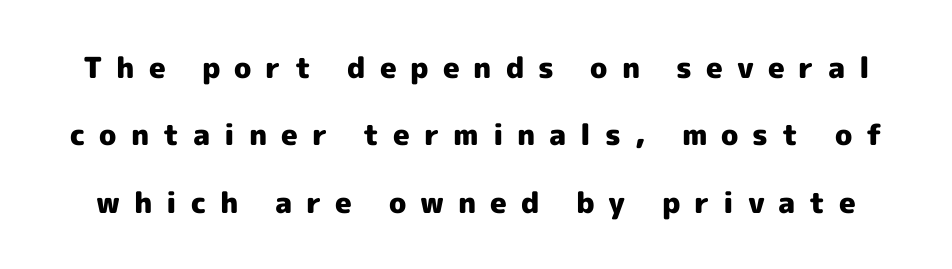
The sample has been set heavy, in full bold. Notice how the stems are strictly vertical — no italics here. The rendering uses natural spacing where letterforms have individual widths. The letters carry no serifs — their stems end cleanly without finishing strokes. Just letters on the line, the space beneath them empty.
